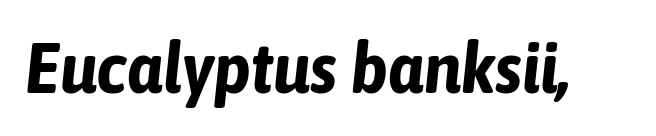
Q: Is the text bold? A: Yes.
Q: Is the text italic (slanted)? A: Yes, it leans right by about 6 degrees.
Q: Is the text underlined? A: No.
Q: Is the spacing between letters normal or unusually wide? A: Normal.
Q: Width (condensed, normal, or wide)? A: Condensed.
Q: Stroke contrast? A: Low.
Q: x-height? A: Medium.
Q: Monospaced? A: No.
